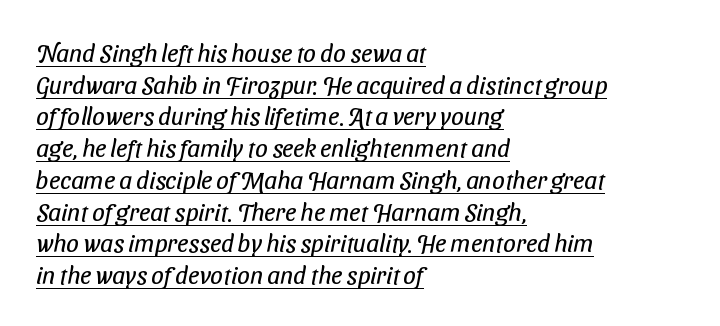
The lines are quadded left. Summary of vertical rhythm: regular, with standard interline spacing. Words appear dense and cohesive because spacing is normal. These characters rest on top of a visible drawn line.
